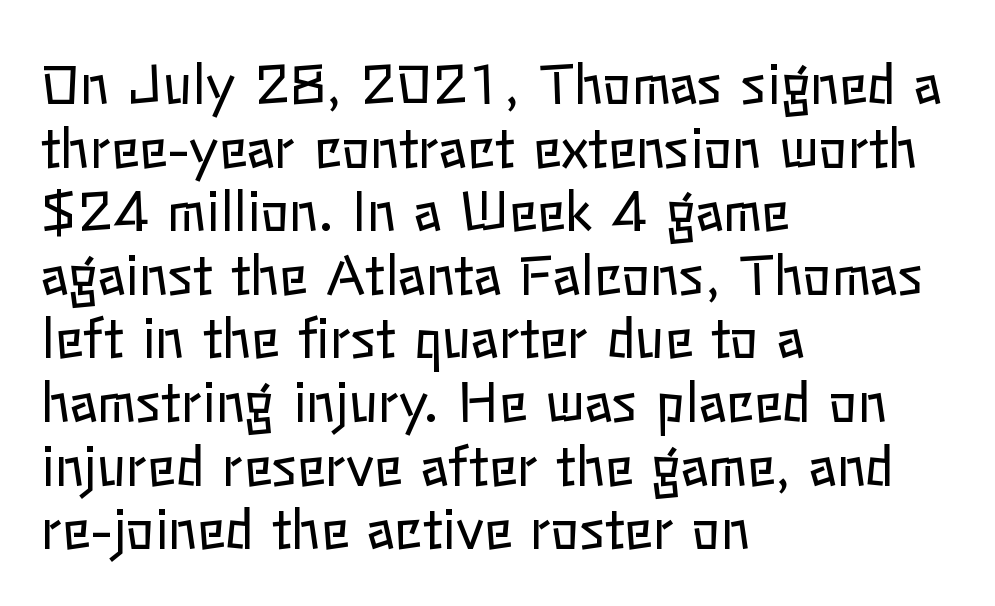
Q: Is the text bold? A: No.
Q: Is the text italic (slanted)? A: No, it is upright.
Q: Is the text underlined? A: No.
Q: How is the paragraph aligned? A: Left-aligned.
Q: Is the spacing between letters normal or unusually wide? A: Normal.
Q: Width (condensed, normal, or wide)? A: Normal.
Q: Stroke contrast? A: Low.
Q: x-height? A: Medium.
Q: Monospaced? A: No.
